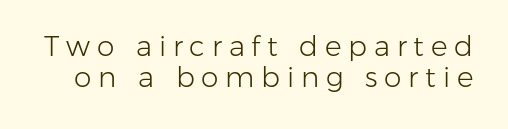
Q: Is the text bold? A: No.
Q: Is the text italic (slanted)? A: No, it is upright.
Q: Is the typeface a serif or a sans-serif typeface? A: Sans-serif.
Q: Is the text underlined? A: No.
Q: Is the spacing between letters normal or unusually wide? A: Unusually wide.
Q: Is the spacing between lines tight, normal or loose? A: Tight.
Q: Width (condensed, normal, or wide)? A: Normal.
Q: Stroke contrast? A: Low.
Q: x-height? A: Medium.
Q: Monospaced? A: No.
